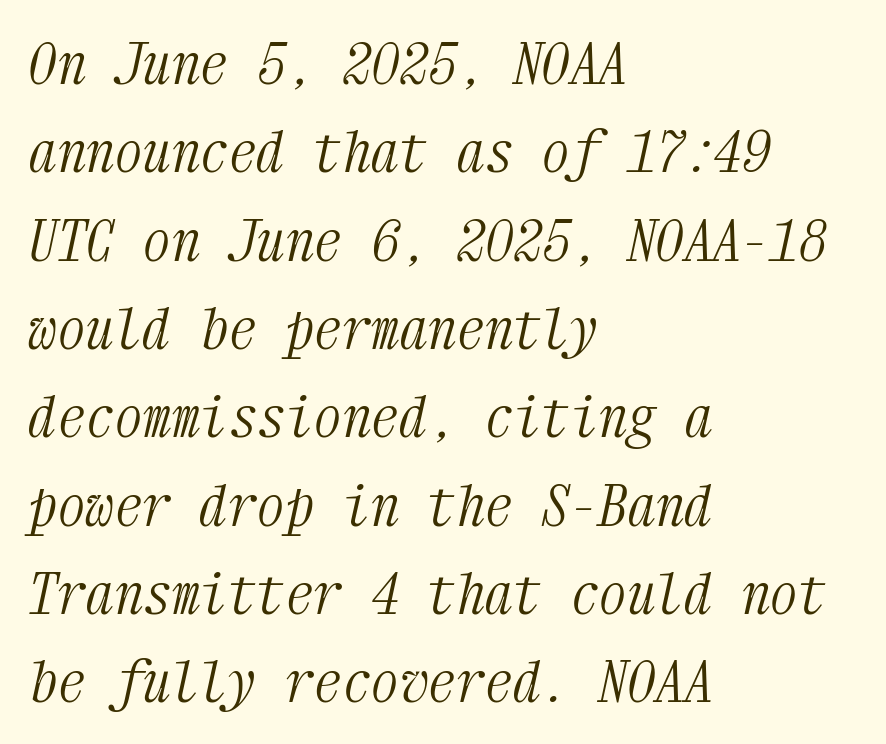
The weight would be labelled regular, book, light, or lighter still. A classic flush-left, rag-right setting is used for this passage. Is this a sans? No — the strokes have serifs. Regular leading. Each letter, wide or thin by design, is forced into the same width here. Glance below the letters and you will spot only blank space.
